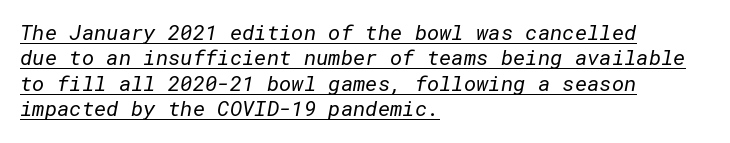
Observe the ordinary spacing: letters are neighbours, not strangers. No chunkiness to these letters — they're not bold. Descenders here cross a horizontal rule under the line. Short and long lines alike share a common starting point at left.
